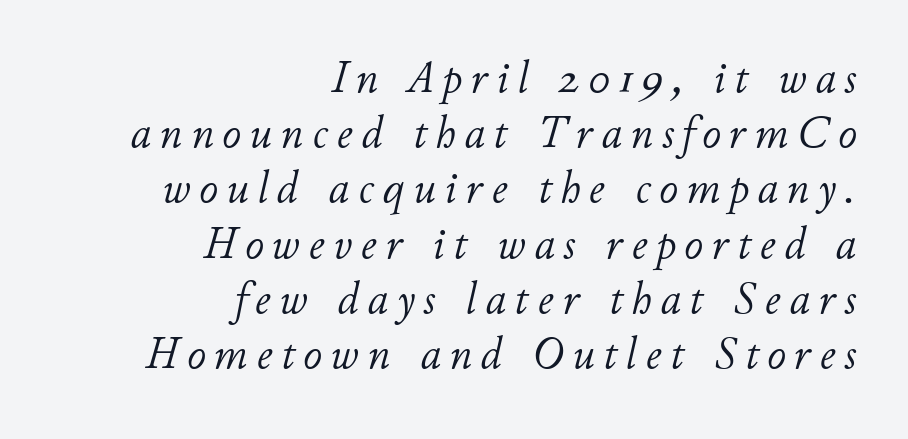
The image shows 46 px light type, italic (leaning right); set right-aligned, line spacing 1.2x, not underlined; low stroke contrast and a small x-height.
